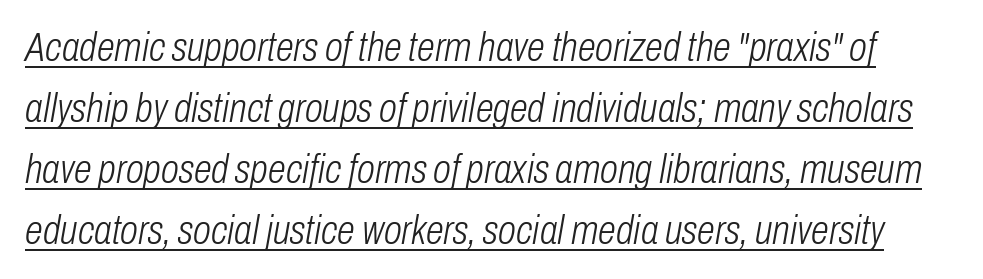
The image shows 41 px light, condensed type, italic (leaning right); set normal line spacing (1.49x), normal letter spacing, underlined; low stroke contrast and a medium x-height.
